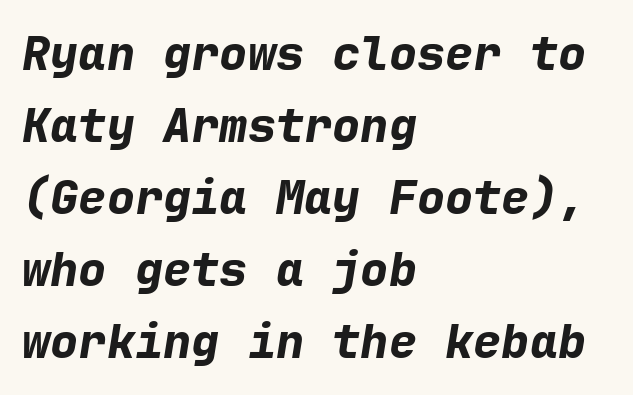
The image shows 47 px bold type, italic (leaning right), monospaced; set left-aligned, normal line spacing (1.53x), normal letter spacing, not underlined; low stroke contrast and a medium x-height.
